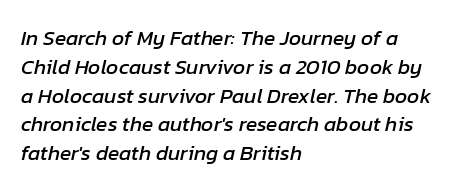
The image shows 21 px text type, italic (leaning right); set left-aligned, normal line spacing (1.37x), normal letter spacing, not underlined.
